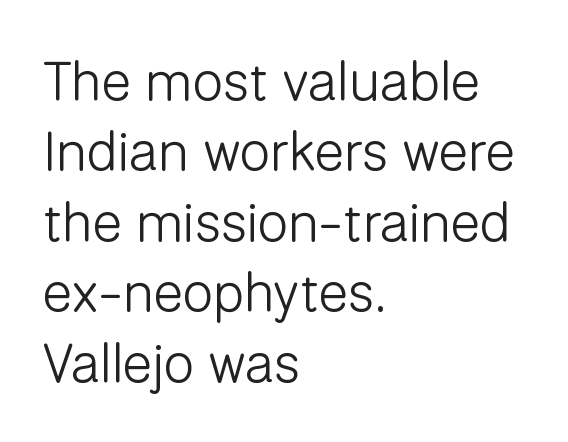
The image shows 55 px light sans-serif type, upright; set left-aligned, normal line spacing (1.28x), normal letter spacing, not underlined; low stroke contrast and a medium x-height.
